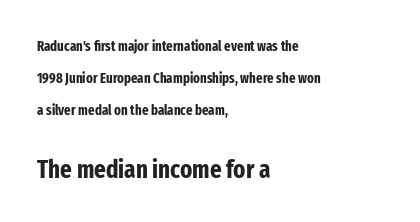
In terms of letterspacing, this is plain default setting. In CSS terms this would be text-align: left. Bigger letters appear in the bottom chunk; the top chunk is reduced. These lines carry a lot of weight — the face is fully bold.
